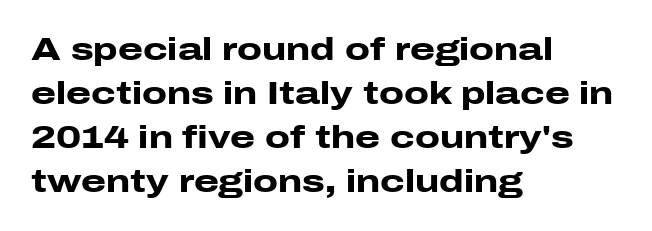
{"serif": "no", "italic": "no", "bold": "yes", "weight": "heavy", "width": "wide", "stroke_contrast": "low", "x_height": "medium", "monospaced": "no", "underline": "no", "align": "left", "line_spacing": "normal", "line_spacing_ratio": 1.38, "letter_spacing": "normal", "letter_spacing_em": 0.0, "glyph_px": 32}
